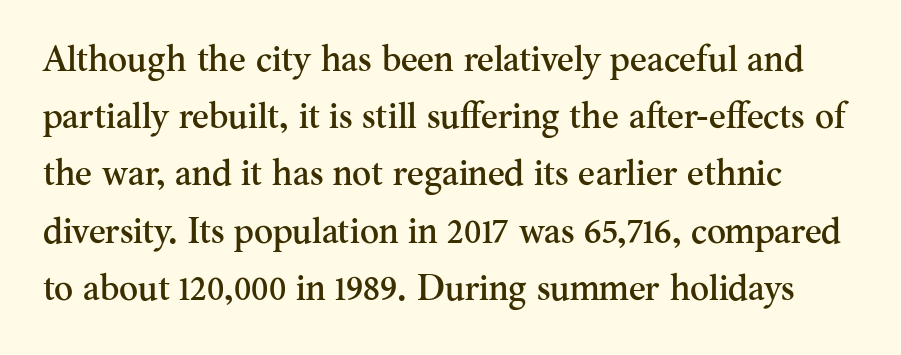
Regarding leading, the lines here are spaced in the standard way. Short note: letters normally spaced. The specimen omits any rule beneath the text block's lines. Style check: upright.
